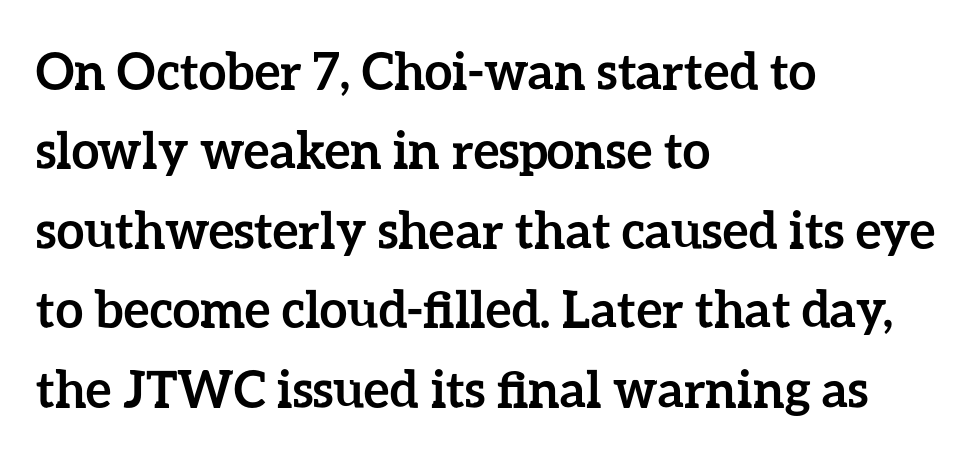
Horizontal alignment here is leftward, the default for most running prose. Is the letter spacing exaggerated? No — it looks like the ordinary default. Here the designer chose a conventional face with non-uniform glyph widths. This is roman type, the default non-slanted kind. Line spacing here is normal.
